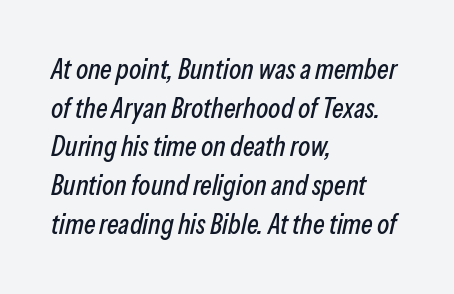
{"italic": "yes", "lean": "right", "slant_degrees": 13, "width": "condensed", "stroke_contrast": "low", "x_height": "medium", "monospaced": "no", "underline": "no", "align": "left", "line_spacing": "normal", "line_spacing_ratio": 1.38, "letter_spacing": "normal", "letter_spacing_em": 0.0, "glyph_px": 28}
